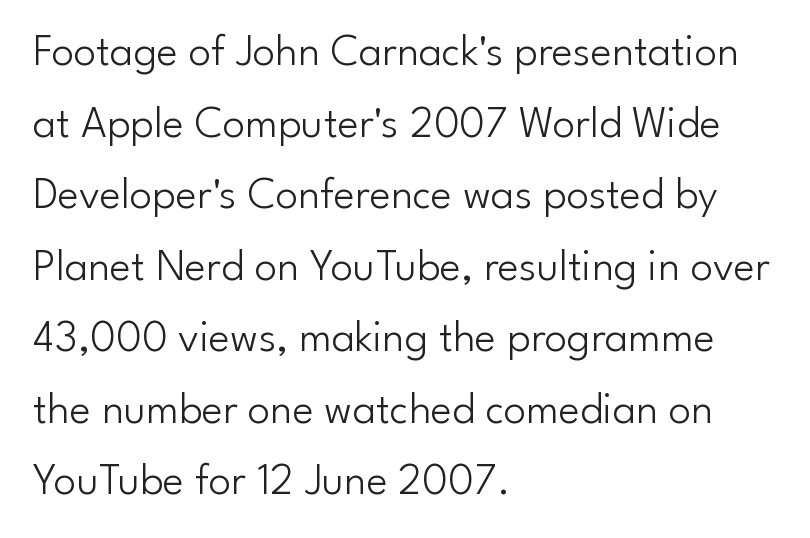
Q: Is the text bold? A: No.
Q: Is the text italic (slanted)? A: No, it is upright.
Q: Is the typeface a serif or a sans-serif typeface? A: Sans-serif.
Q: Is the text underlined? A: No.
Q: How is the paragraph aligned? A: Left-aligned.
Q: Is the spacing between letters normal or unusually wide? A: Normal.
Q: Is the spacing between lines tight, normal or loose? A: Normal.
Q: Width (condensed, normal, or wide)? A: Normal.
Q: Stroke contrast? A: Low.
Q: x-height? A: Small.
Q: Monospaced? A: No.
